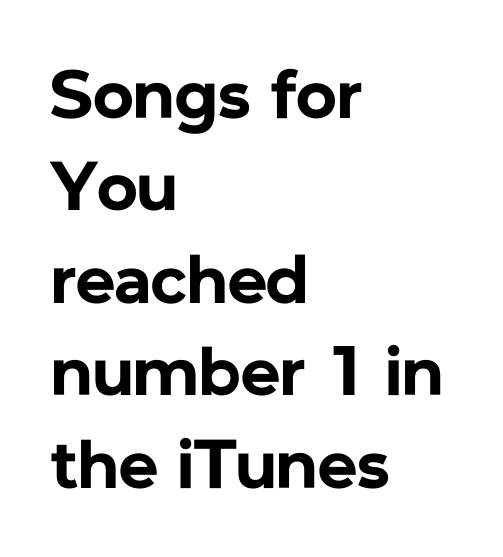
Note the varied advance widths — an 'i' is clearly narrower than an 'm'. Just letters on the line, the space beneath them empty. Each new line begins a customary step beneath the previous one. Grotesque or geometric, the face here clearly has no serifs.
